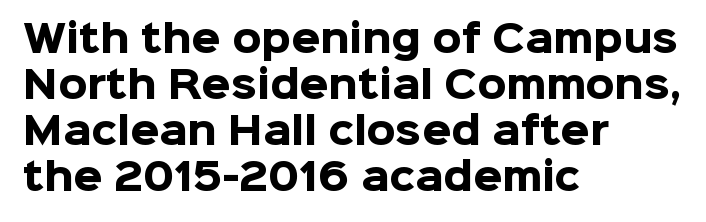
What kind of face is this? One without serifs — a sans. Anything drawn beneath the words? Only blank space. Heft: maximum for text — a bold. In terms of letterspacing, this is plain default setting.
